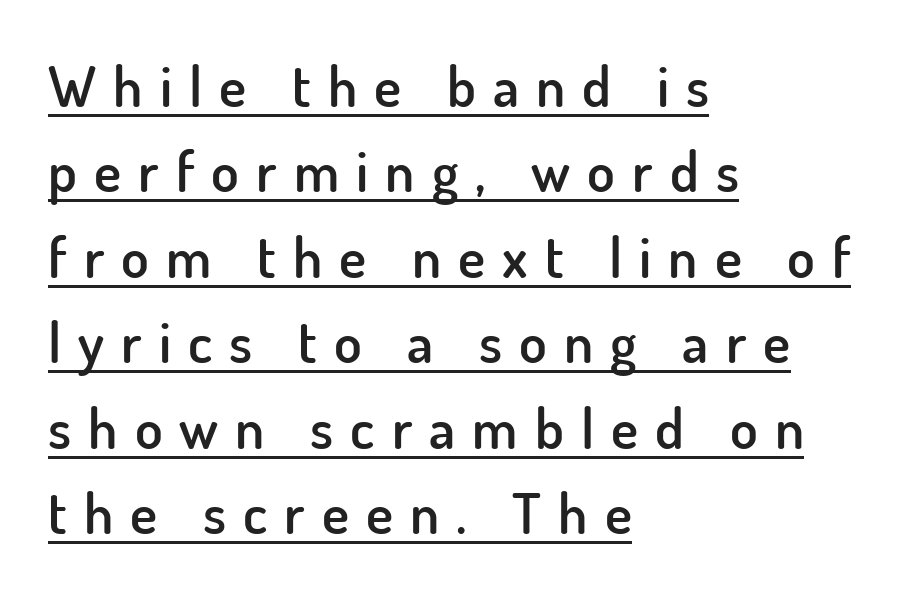
Q: Is the text bold? A: Semi-bold.
Q: Is the text italic (slanted)? A: No, it is upright.
Q: Is the typeface a serif or a sans-serif typeface? A: Sans-serif.
Q: Is the text underlined? A: Yes.
Q: How is the paragraph aligned? A: Left-aligned.
Q: Is the spacing between letters normal or unusually wide? A: Unusually wide.
Q: Is the spacing between lines tight, normal or loose? A: Normal.
Q: Width (condensed, normal, or wide)? A: Normal.
Q: Stroke contrast? A: Low.
Q: x-height? A: Small.
Q: Monospaced? A: No.
